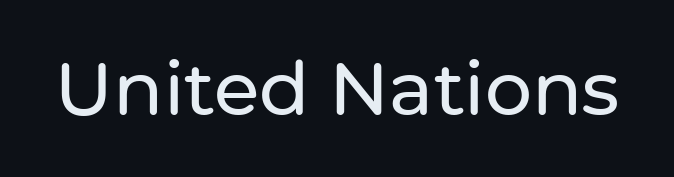
{"serif": "no", "italic": "no", "width": "normal", "stroke_contrast": "low", "x_height": "medium", "monospaced": "no", "underline": "no", "letter_spacing": "normal", "letter_spacing_em": 0.0, "glyph_px": 74}
